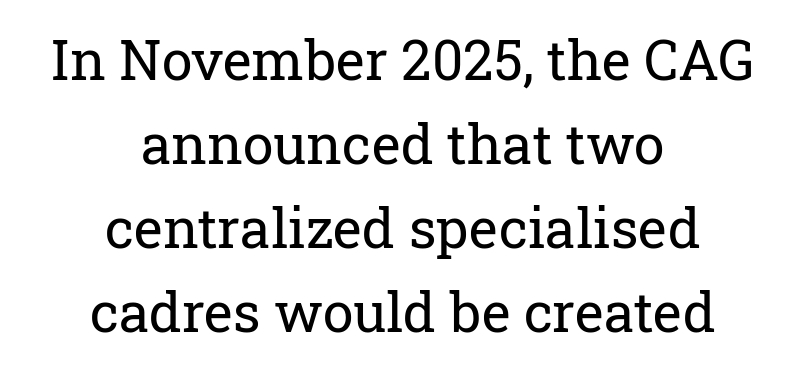
The image shows 55 px regular-weight serif type, upright; set centered, normal line spacing (1.53x), normal letter spacing, not underlined; low stroke contrast and a medium x-height.
